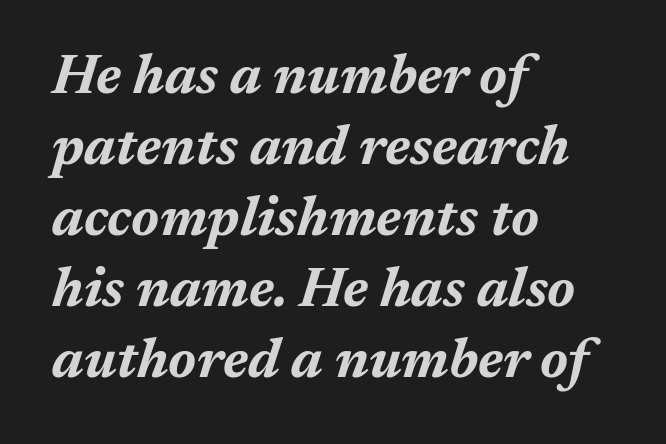
{"italic": "yes", "lean": "right", "slant_degrees": 17, "bold": "yes", "weight": "bold", "width": "normal", "stroke_contrast": "medium", "x_height": "medium", "monospaced": "no", "underline": "no", "align": "left", "line_spacing": "normal", "line_spacing_ratio": 1.29, "letter_spacing": "normal", "letter_spacing_em": 0.0, "glyph_px": 55}
